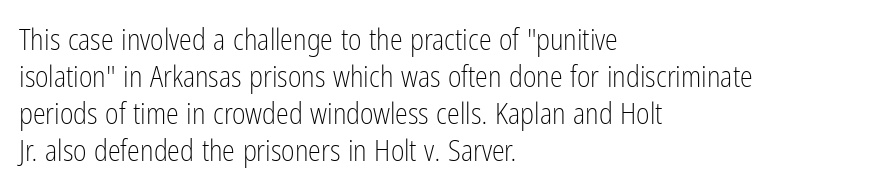
The image shows 29 px light, condensed sans-serif type, upright; set left-aligned, normal line spacing (1.28x), normal letter spacing, not underlined; low stroke contrast and a medium x-height.
